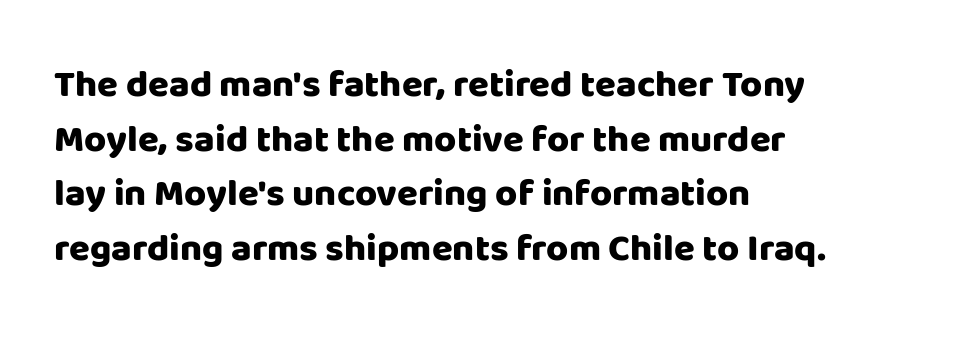
{"serif": "no", "italic": "no", "bold": "yes", "weight": "heavy", "width": "normal", "stroke_contrast": "low", "x_height": "large", "monospaced": "no", "underline": "no", "align": "left", "line_spacing": "normal", "line_spacing_ratio": 1.44, "letter_spacing": "normal", "letter_spacing_em": 0.0, "glyph_px": 38}
